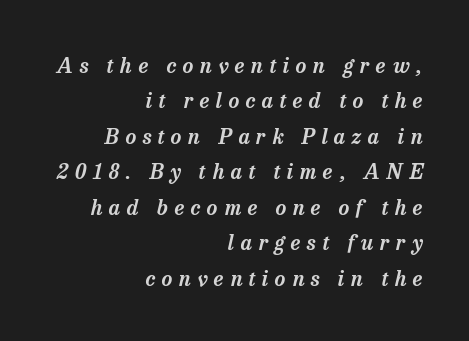
The tracking reads as deliberately expanded to a designer's eye. The leading is moderate, giving the passage an even texture. The glyphs are unaccompanied by any horizontal stroke below them. Is the block centered? No — it sits flush against the right margin.
